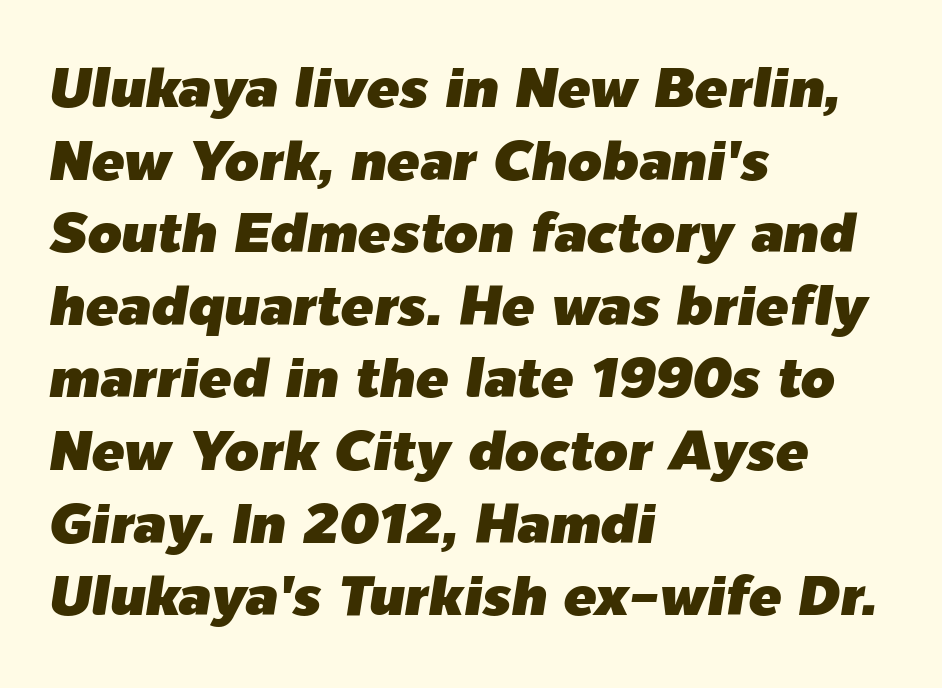
{"italic": "yes", "lean": "right", "slant_degrees": 9, "width": "normal", "stroke_contrast": "low", "x_height": "medium", "monospaced": "no", "underline": "no", "align": "left", "line_spacing": "normal", "line_spacing_ratio": 1.32, "letter_spacing": "normal", "letter_spacing_em": 0.0, "glyph_px": 55}
